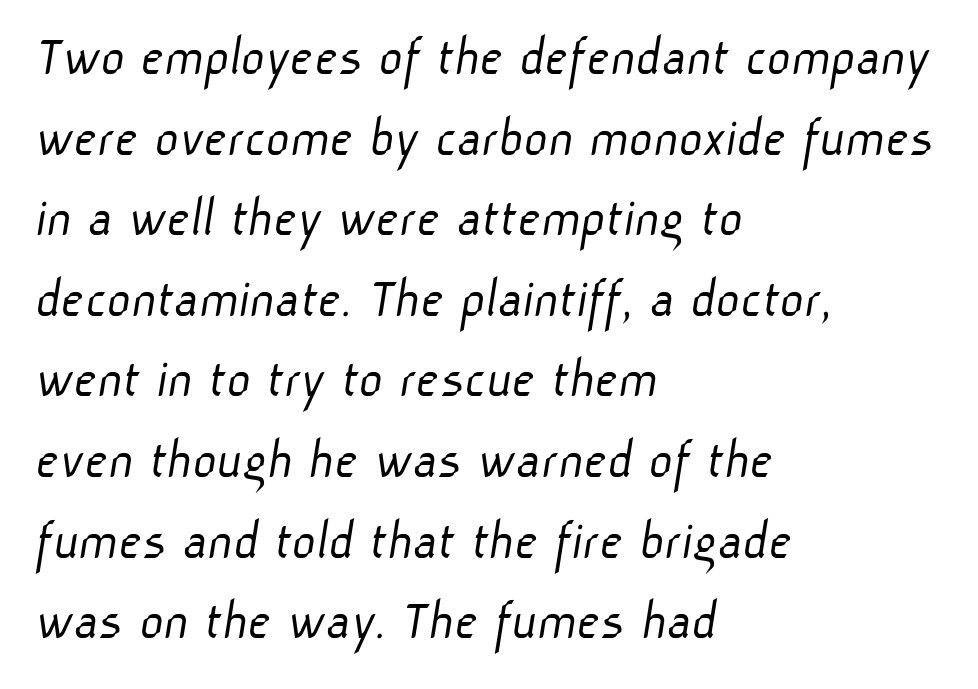
The image shows 58 px light sans-serif type; set left-aligned, normal line spacing (1.39x), normal letter spacing, not underlined; low stroke contrast and a medium x-height.
